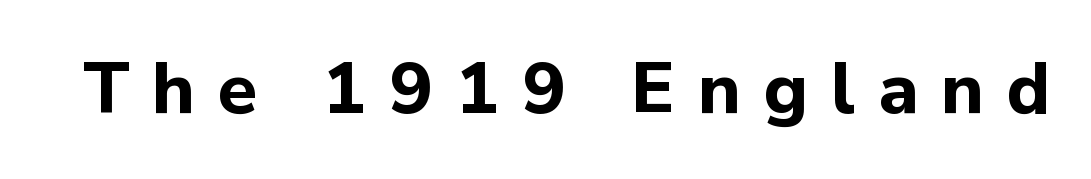
Proportional: the letters do not fall into vertical columns. The gaps between neighbouring characters are conspicuously large. Designer's note — italics off, roman on. Emphasis by weight is at full strength: bold. Bare-footed words on every line.
